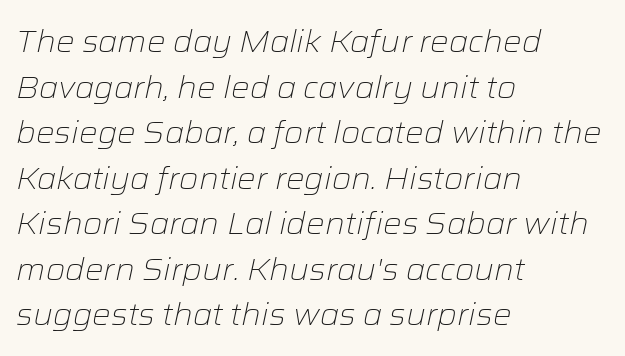
Q: Is the text bold? A: No.
Q: Is the text italic (slanted)? A: Yes, it leans right by about 12 degrees.
Q: Is the text underlined? A: No.
Q: How is the paragraph aligned? A: Left-aligned.
Q: Is the spacing between letters normal or unusually wide? A: Normal.
Q: Is the spacing between lines tight, normal or loose? A: Normal.
Q: Width (condensed, normal, or wide)? A: Normal.
Q: Stroke contrast? A: Low.
Q: x-height? A: Medium.
Q: Monospaced? A: No.
